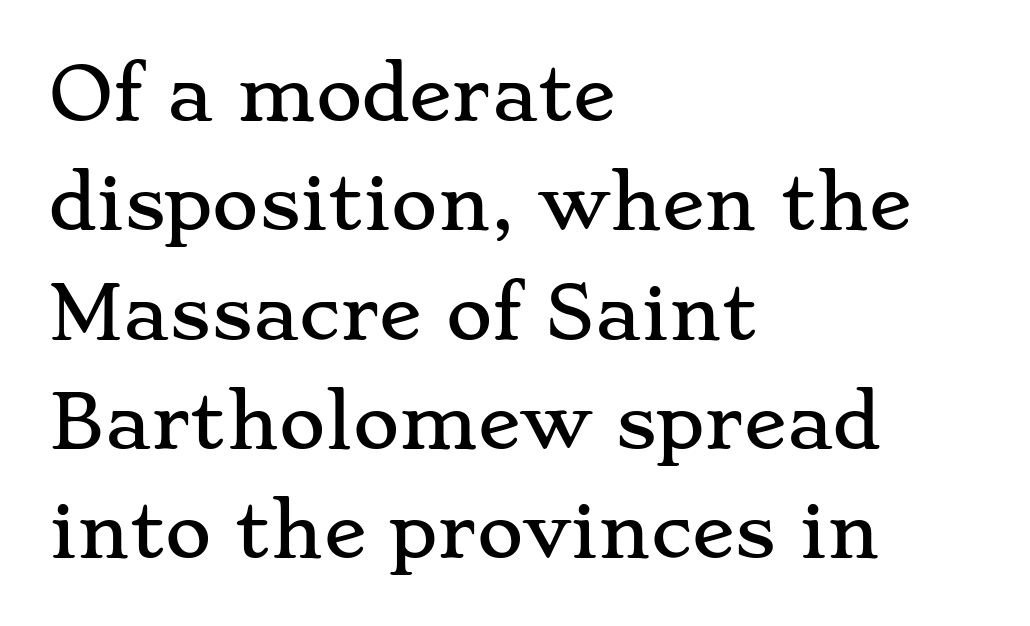
Note: serifs present on the glyphs. Posture: straight, roman, zero tilt. Is the letter spacing exaggerated? No — it looks like the ordinary default. Reading down the block, your eye returns to a fixed left position each line. Glance below the letters and you will spot only blank space. This sample keeps an unexceptional amount of space between lines.
